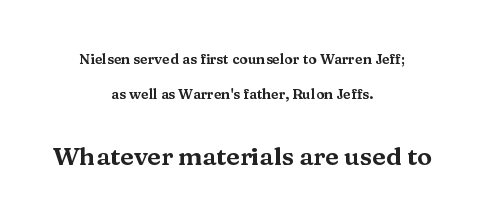
Q: Is the text italic (slanted)? A: No, it is upright.
Q: Is the text underlined? A: No.
Q: How is the paragraph aligned? A: Centered.
Q: Is the spacing between letters normal or unusually wide? A: Normal.
Q: Is the spacing between lines tight, normal or loose? A: Loose.
Q: Which block of text is set in a larger size, the first (top) or the second (bottom)? A: The second (bottom) one.
